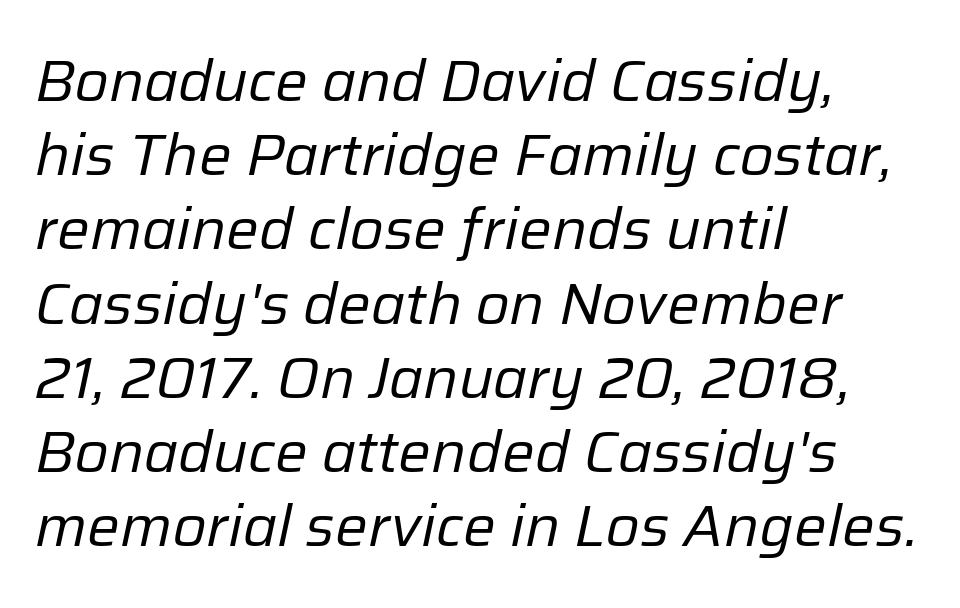
{"italic": "yes", "lean": "right", "slant_degrees": 12, "bold": "no", "weight": "regular", "width": "normal", "stroke_contrast": "low", "x_height": "medium", "monospaced": "no", "underline": "no", "align": "left", "line_spacing": "normal", "line_spacing_ratio": 1.28, "letter_spacing": "normal", "letter_spacing_em": 0.0, "glyph_px": 58}
